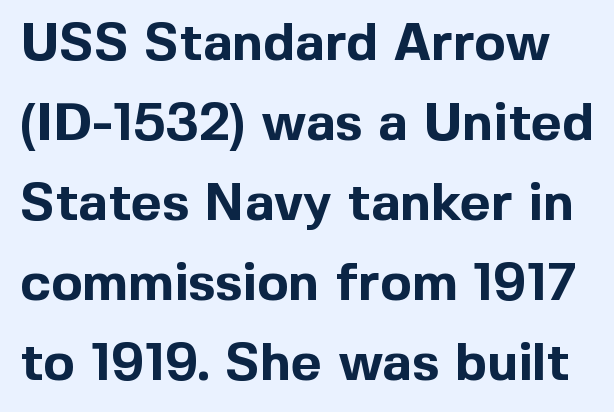
The space beneath each line is pristine and unruled. The lines sit at an ordinary, default distance from one another. Serif or sans? Sans — the stroke terminals are bare. Each glyph is drawn with heavy, bold strokes. Does extra space separate the letters? No, they use regular spacing. The letters advance in unequal steps, a hallmark of proportional type.
